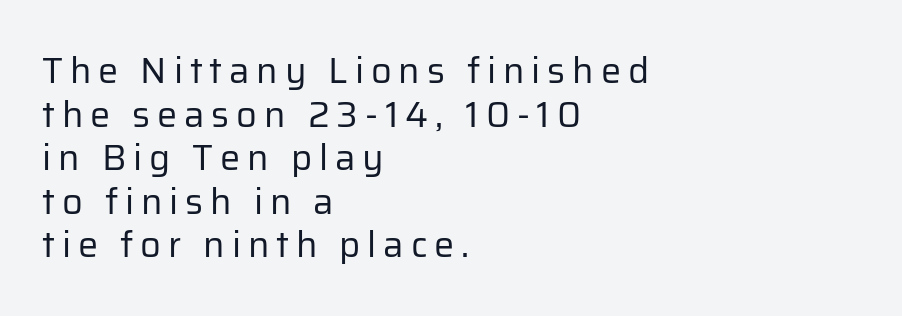
Q: Is the text bold? A: No.
Q: Is the text italic (slanted)? A: No, it is upright.
Q: Is the typeface a serif or a sans-serif typeface? A: Sans-serif.
Q: Is the text underlined? A: No.
Q: How is the paragraph aligned? A: Left-aligned.
Q: Width (condensed, normal, or wide)? A: Normal.
Q: Stroke contrast? A: Low.
Q: x-height? A: Medium.
Q: Monospaced? A: No.
